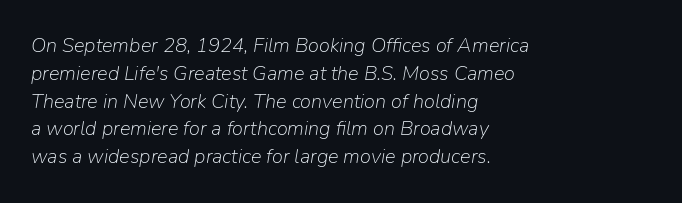
Clear beneath every line of the passage. Vertical spacing — default. Honestly, the letter spacing is just normal — you wouldn't notice it. The passage shown is not bold in any degree. Designer's note — italics engaged. The ragged edge is on the right, which tells us the setting is flush left.
